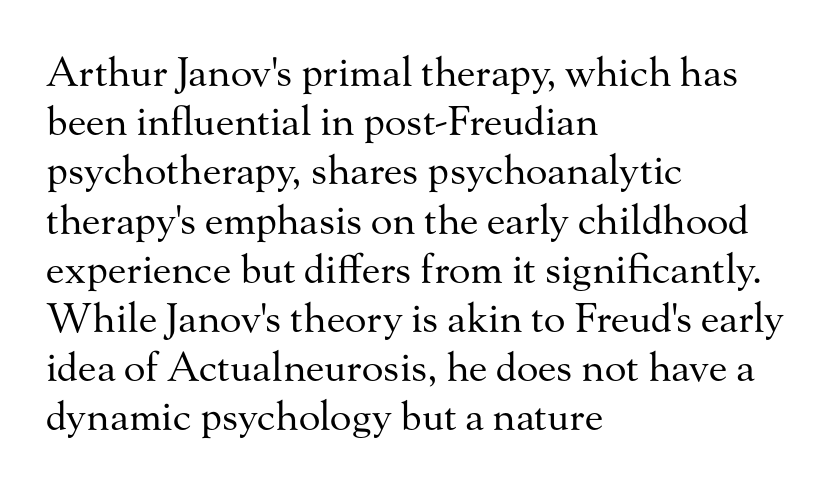
{"serif": "yes", "italic": "no", "bold": "no", "weight": "regular", "width": "normal", "stroke_contrast": "medium", "x_height": "small", "monospaced": "no", "underline": "no", "align": "left", "line_spacing_ratio": 1.23, "letter_spacing": "normal", "letter_spacing_em": 0.0, "glyph_px": 40}
